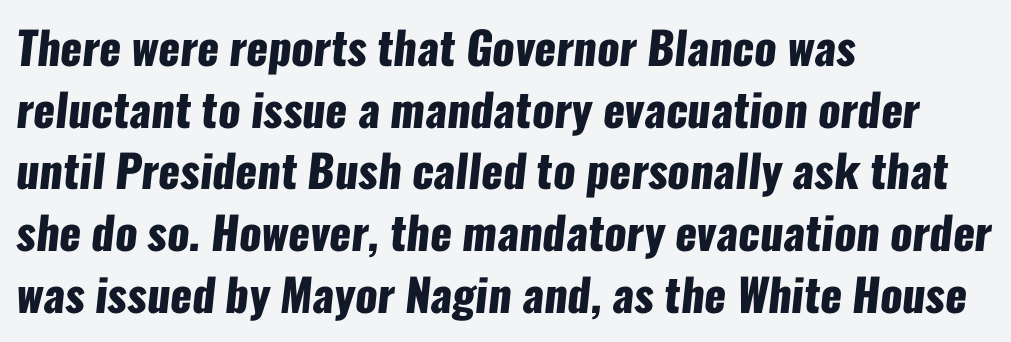
The image shows 45 px heavy, condensed sans-serif type; set left-aligned, normal line spacing (1.37x), normal letter spacing, not underlined; low stroke contrast and a medium x-height.
